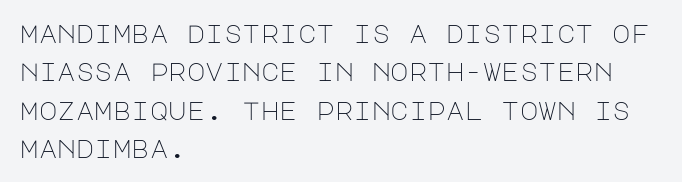
The image shows 25 px text type, upright; set left-aligned, normal line spacing (1.54x), normal letter spacing, not underlined.
